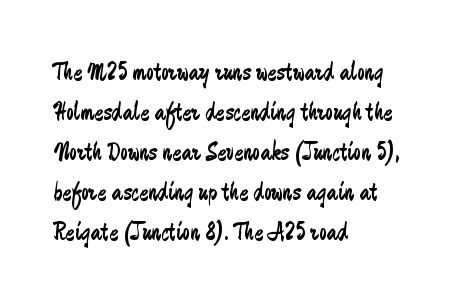
Q: Is the text bold? A: No.
Q: Is the text italic (slanted)? A: Yes.
Q: Is the text underlined? A: No.
Q: How is the paragraph aligned? A: Left-aligned.
Q: Is the spacing between letters normal or unusually wide? A: Normal.
Q: Is the spacing between lines tight, normal or loose? A: Normal.
